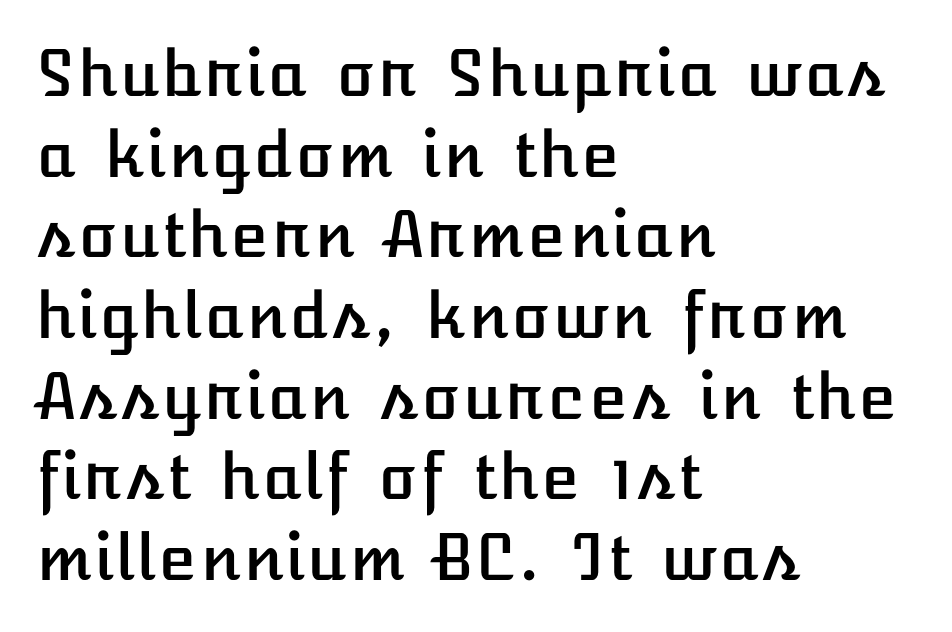
{"italic": "no", "width": "normal", "stroke_contrast": "low", "x_height": "medium", "underline": "no", "align": "left", "line_spacing": "normal", "line_spacing_ratio": 1.28, "letter_spacing": "normal", "letter_spacing_em": 0.0, "glyph_px": 63}
